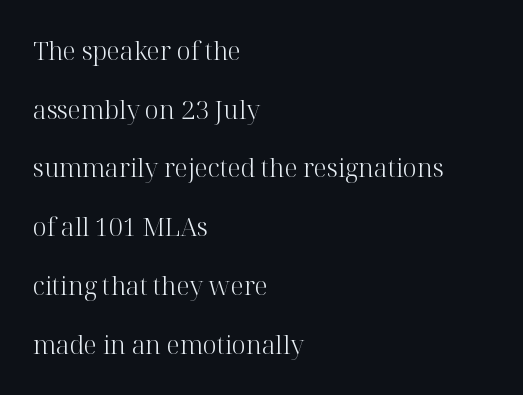
In terms of posture, this sample is upright. Honestly, the rows look like they've been pulled way apart. The rag falls on the right side of this text block. No extra tracking has been applied to these lines.
